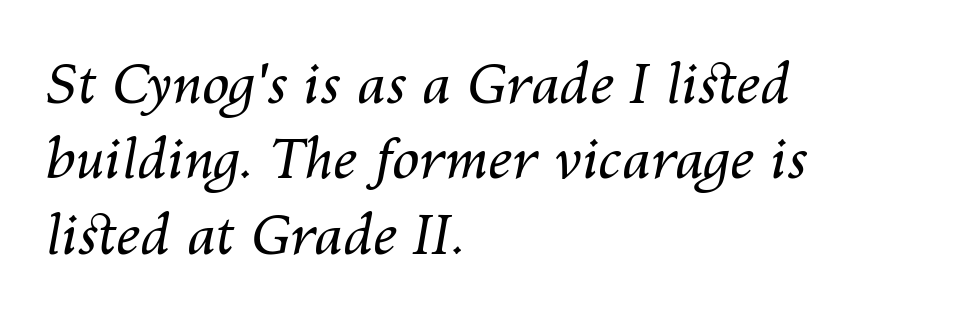
The image shows 55 px regular-weight type, italic (leaning right); set left-aligned, normal line spacing (1.37x), normal letter spacing, not underlined; medium stroke contrast and a medium x-height.
